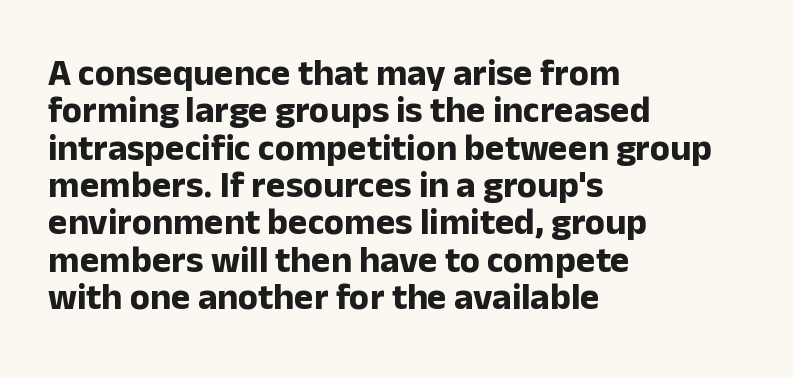
The vertical gap from one line to the next is small. You could call the tracking neutral — neither tight nor loose. This sample is left-justified, so line endings fall wherever the words run out. Strong, thick strokes mark this as bold type. The font's upright variant was chosen for this text. Just letters on the line, the space beneath them empty.
